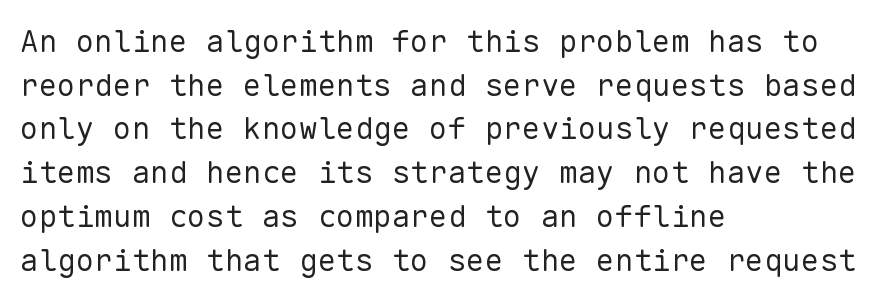
The image shows 31 px regular-weight sans-serif type, upright, monospaced; set left-aligned, normal line spacing (1.41x), normal letter spacing, not underlined; low stroke contrast and a medium x-height.
